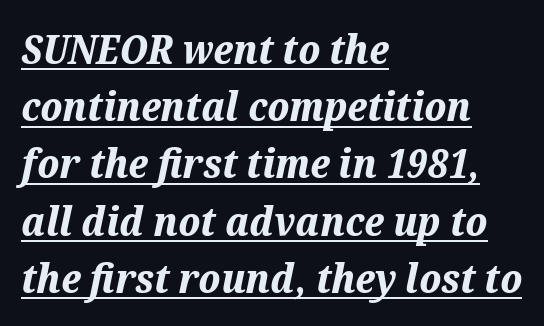
Slanted lettering throughout. Do the characters align in a grid? No, the font is proportional. Has an underline been added? It has. The ragged edge is on the right, which tells us the setting is flush left.
